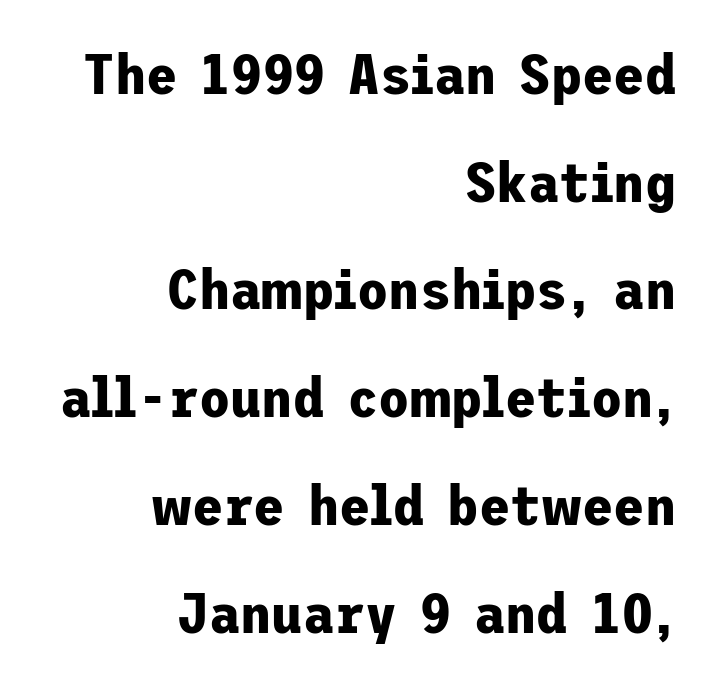
A bare baseline throughout the passage. Font category for this specimen: sans-serif. Each line ends at the same right margin while the left side varies. Notice how thick the strokes are: this is what a full bold looks like. The tracking reads as untouched default to a designer's eye.
